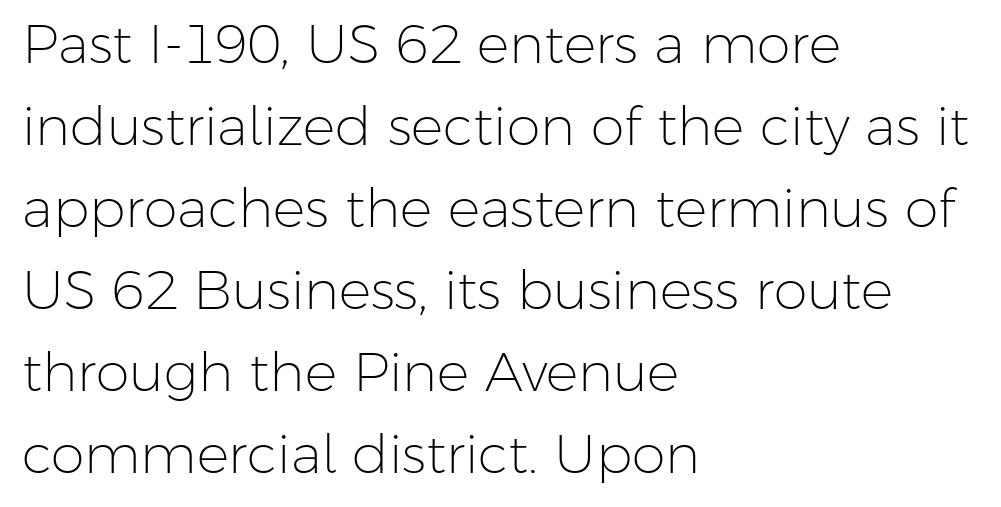
The image shows 54 px light sans-serif type, upright; set left-aligned, normal line spacing (1.52x), normal letter spacing, not underlined; low stroke contrast and a medium x-height.
